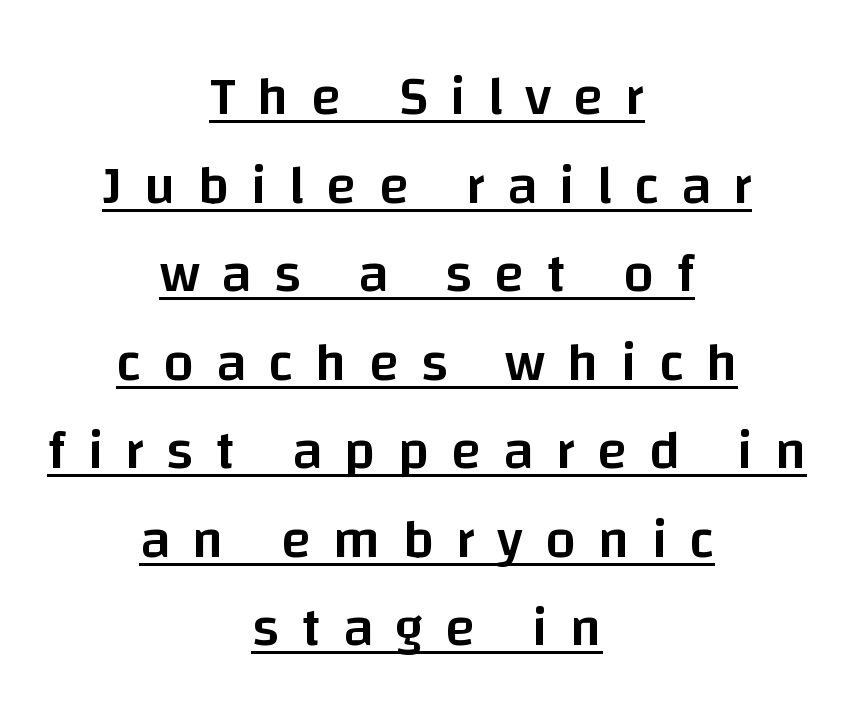
The image shows 55 px semibold sans-serif type, upright; set centered, normal line spacing (1.61x), unusually wide letter spacing (+0.4 em), underlined; low stroke contrast and a large x-height.
